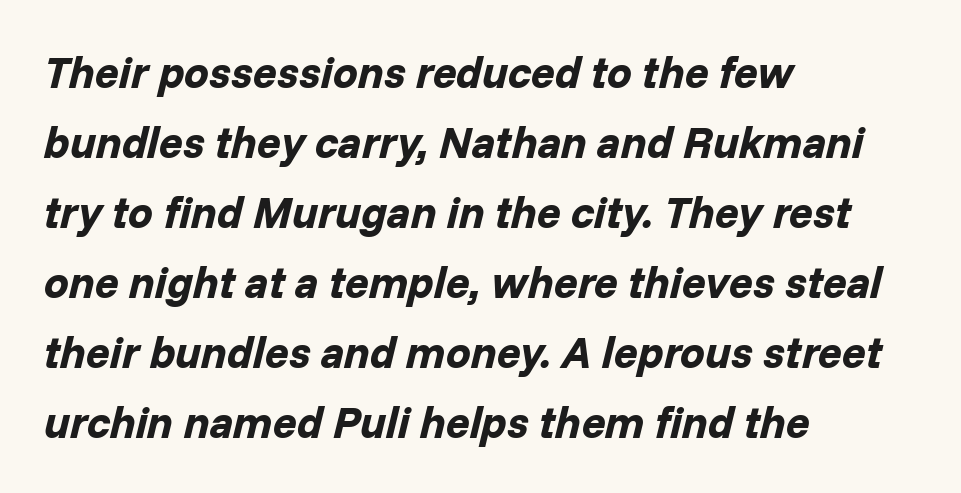
The image shows 44 px bold type, italic (leaning right); set left-aligned, normal line spacing (1.59x), normal letter spacing, not underlined; low stroke contrast and a medium x-height.
